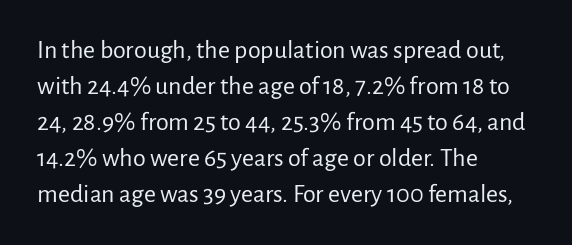
Q: Is the text bold? A: No.
Q: Is the text italic (slanted)? A: No, it is upright.
Q: Is the text underlined? A: No.
Q: How is the paragraph aligned? A: Left-aligned.
Q: Is the spacing between letters normal or unusually wide? A: Normal.
Q: Is the spacing between lines tight, normal or loose? A: Normal.
